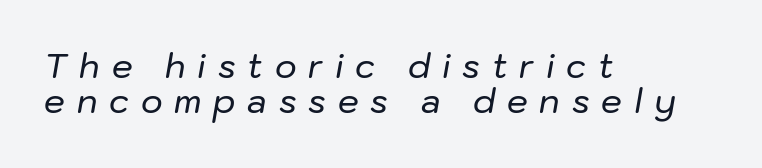
{"italic": "yes", "lean": "right", "slant_degrees": 10, "width": "normal", "stroke_contrast": "low", "x_height": "medium", "monospaced": "no", "underline": "no", "align": "left", "line_spacing": "tight", "line_spacing_ratio": 1.07, "letter_spacing": "wide", "letter_spacing_em": 0.36, "glyph_px": 33}
